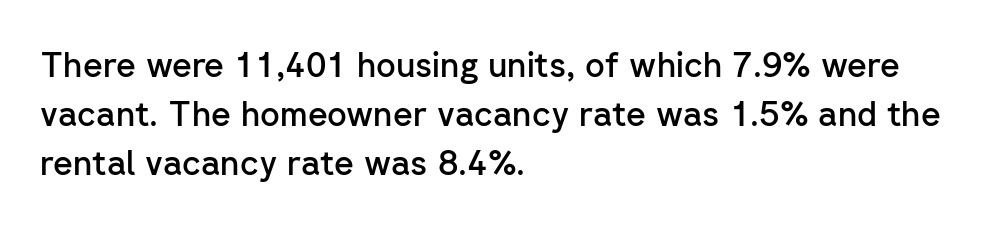
The image shows 34 px semibold sans-serif type, upright; set left-aligned, normal line spacing (1.44x), normal letter spacing, not underlined; low stroke contrast and a medium x-height.
